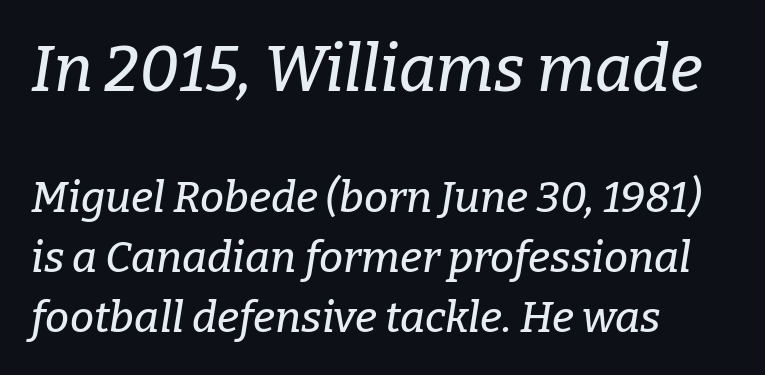
{"serif": "yes", "italic": "yes", "lean": "right", "slant_degrees": 9, "width": "normal", "stroke_contrast": "low", "x_height": "medium", "monospaced": "no", "underline": "no", "align": "left", "line_spacing": "normal", "line_spacing_ratio": 1.39, "letter_spacing": "normal", "letter_spacing_em": 0.0, "larger_block": "first", "size_ratio": 1.49, "glyph_px": 64}
